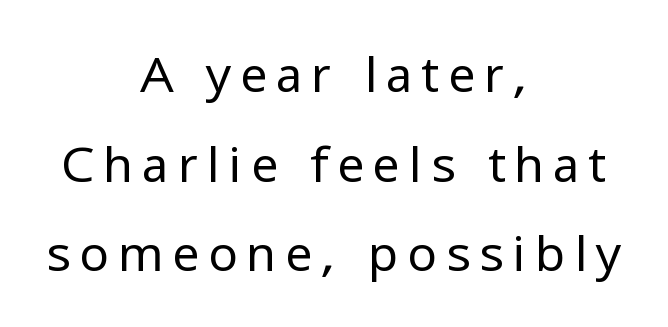
The image shows 49 px regular-weight sans-serif type, upright; set centered, line spacing 1.83x, not underlined; low stroke contrast and a medium x-height.
